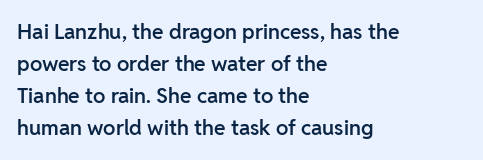
The image shows 21 px text type, upright; set left-aligned, normal line spacing (1.53x), normal letter spacing, not underlined.
